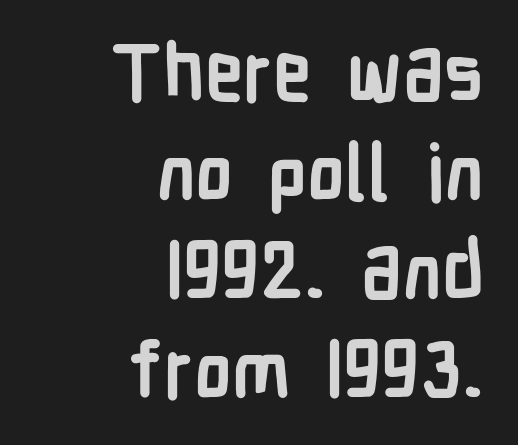
The image shows 78 px semibold, condensed sans-serif type, upright; set right-aligned, normal line spacing (1.27x), normal letter spacing, not underlined; low stroke contrast and a medium x-height.
